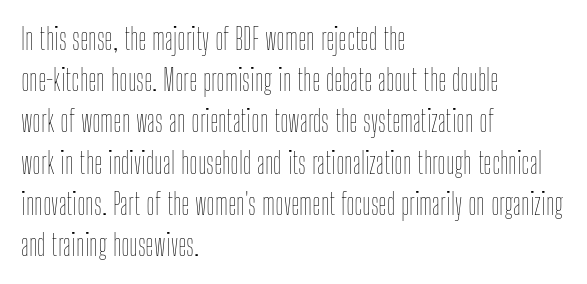
Q: Is the text bold? A: No.
Q: Is the text italic (slanted)? A: No, it is upright.
Q: Is the text underlined? A: No.
Q: How is the paragraph aligned? A: Left-aligned.
Q: Is the spacing between letters normal or unusually wide? A: Normal.
Q: Is the spacing between lines tight, normal or loose? A: Normal.
Q: Width (condensed, normal, or wide)? A: Condensed.
Q: Stroke contrast? A: Low.
Q: x-height? A: Medium.
Q: Monospaced? A: No.
